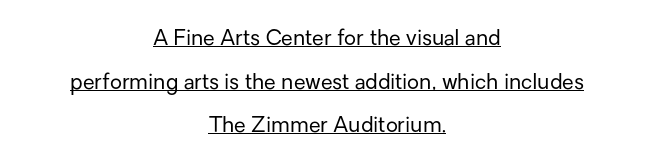
{"italic": "no", "bold": "no", "underline": "yes", "align": "center", "line_spacing": "loose", "line_spacing_ratio": 2.08, "letter_spacing": "normal", "letter_spacing_em": 0.0, "glyph_px": 21}
